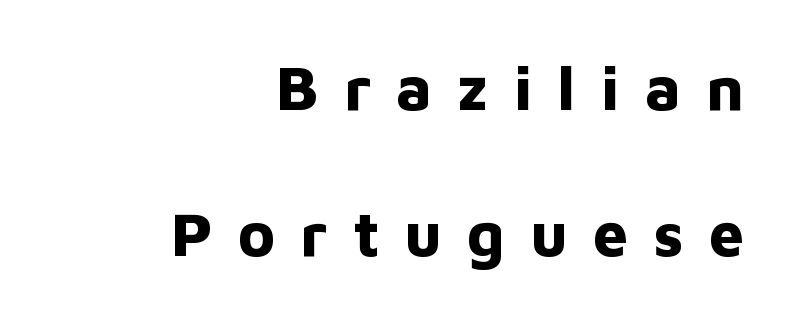
{"serif": "no", "italic": "no", "bold": "yes", "weight": "bold", "width": "normal", "stroke_contrast": "low", "x_height": "medium", "monospaced": "no", "underline": "no", "align": "right", "line_spacing": "loose", "line_spacing_ratio": 2.35, "letter_spacing": "wide", "letter_spacing_em": 0.41, "glyph_px": 62}
